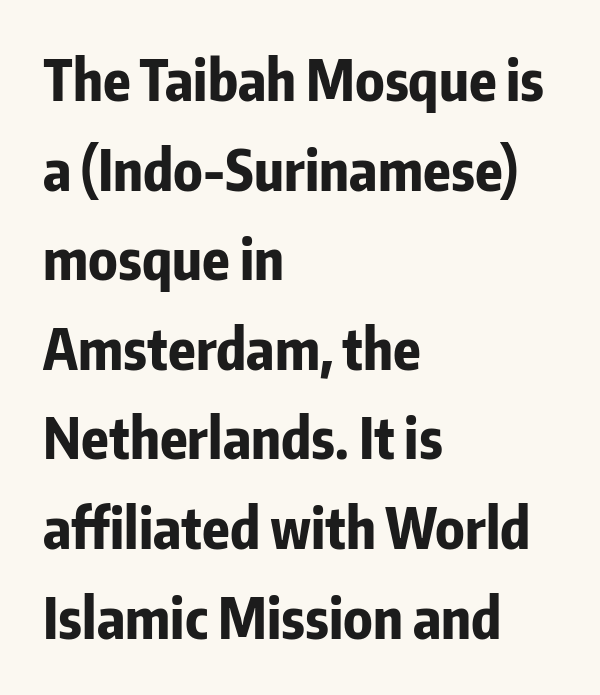
{"serif": "no", "italic": "no", "bold": "yes", "weight": "bold", "width": "condensed", "stroke_contrast": "low", "x_height": "medium", "monospaced": "no", "underline": "no", "align": "left", "line_spacing": "normal", "line_spacing_ratio": 1.6, "letter_spacing": "normal", "letter_spacing_em": 0.0, "glyph_px": 56}
